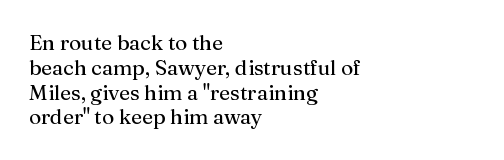
These lines are set flush left with a ragged right edge. Underline: absent. On a weight scale, this lands at 450 or below. Designer's note — italics off, roman on.
